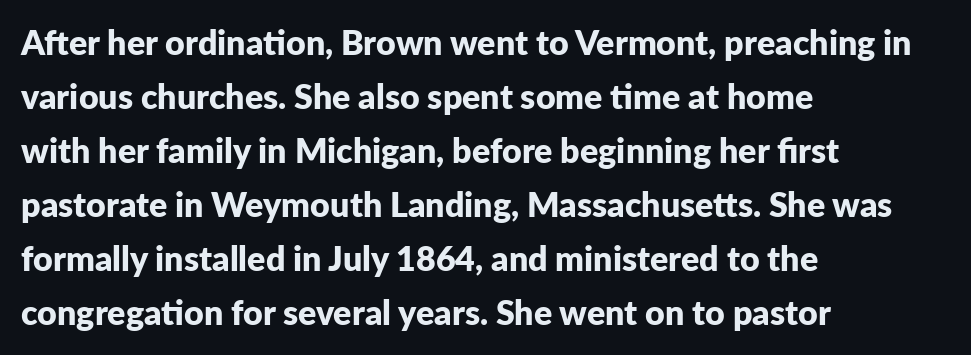
The image shows 34 px bold sans-serif type, upright; set left-aligned, normal line spacing (1.59x), normal letter spacing, not underlined; low stroke contrast and a medium x-height.
